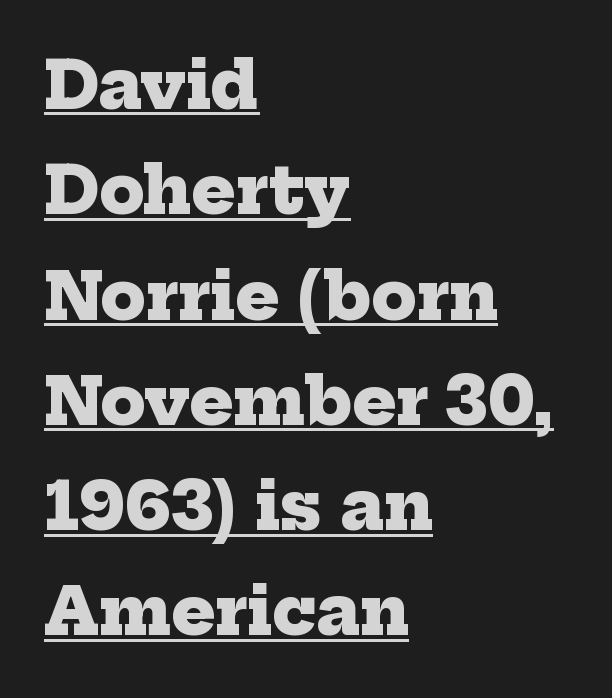
The image shows 65 px heavy serif type; set left-aligned, normal line spacing (1.62x), normal letter spacing, underlined; low stroke contrast and a medium x-height.
